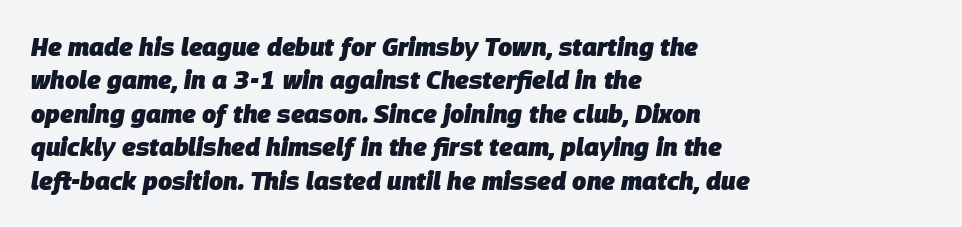
{"italic": "yes", "lean": "right", "slant_degrees": 9, "bold": "yes", "underline": "no", "align": "left", "line_spacing": "normal", "line_spacing_ratio": 1.34, "letter_spacing": "normal", "letter_spacing_em": 0.0, "glyph_px": 25}
